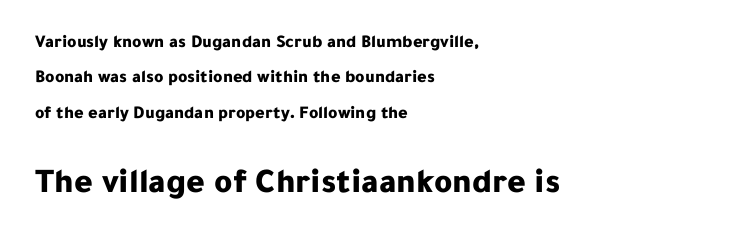
{"serif": "no", "italic": "no", "bold": "yes", "weight": "bold", "width": "normal", "stroke_contrast": "low", "x_height": "medium", "monospaced": "no", "underline": "no", "align": "left", "line_spacing": "loose", "line_spacing_ratio": 1.96, "letter_spacing": "normal", "letter_spacing_em": 0.0, "larger_block": "second", "size_ratio": 1.94, "glyph_px": 35}
